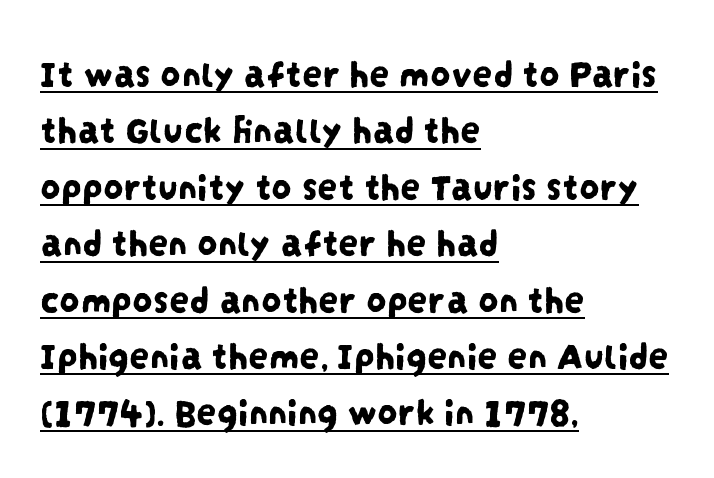
Q: Is the typeface a serif or a sans-serif typeface? A: Sans-serif.
Q: Is the text underlined? A: Yes.
Q: How is the paragraph aligned? A: Left-aligned.
Q: Is the spacing between letters normal or unusually wide? A: Normal.
Q: Is the spacing between lines tight, normal or loose? A: Normal.
Q: Width (condensed, normal, or wide)? A: Condensed.
Q: Stroke contrast? A: Low.
Q: x-height? A: Large.
Q: Monospaced? A: No.
